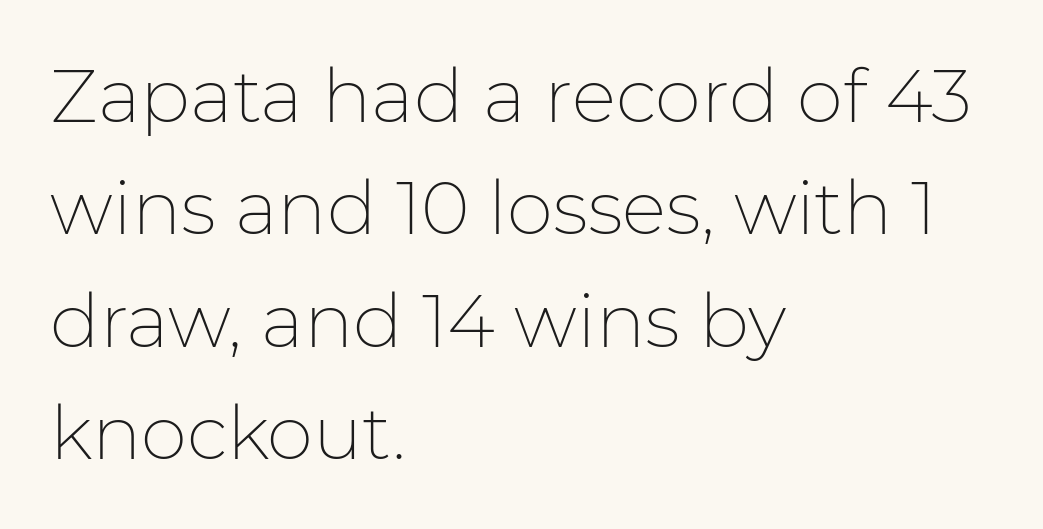
{"serif": "no", "italic": "no", "bold": "no", "weight": "thin", "width": "normal", "stroke_contrast": "low", "x_height": "medium", "monospaced": "no", "underline": "no", "align": "left", "line_spacing": "normal", "line_spacing_ratio": 1.52, "letter_spacing": "normal", "letter_spacing_em": 0.0, "glyph_px": 74}
